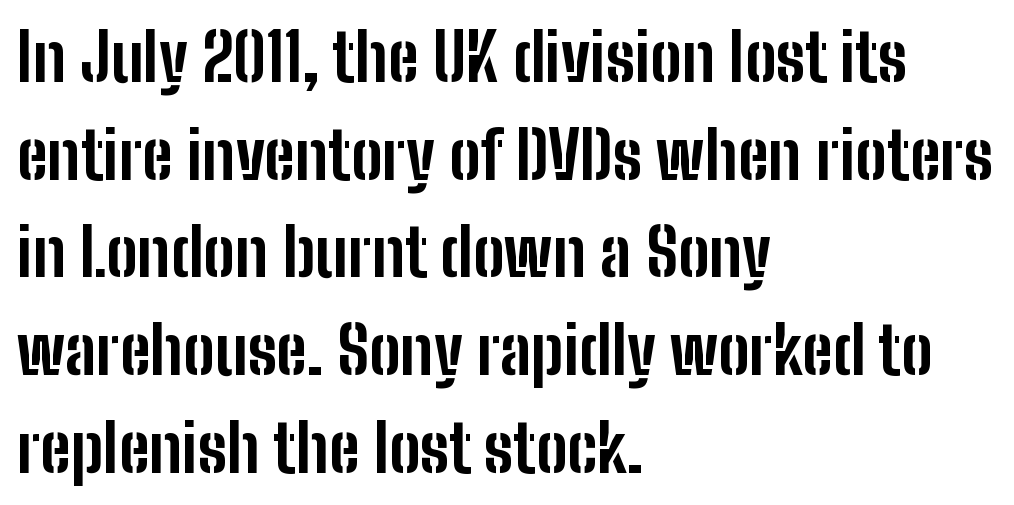
The image shows 66 px bold, condensed sans-serif type, upright; set left-aligned, normal line spacing (1.48x), normal letter spacing, not underlined; low stroke contrast and a medium x-height.
